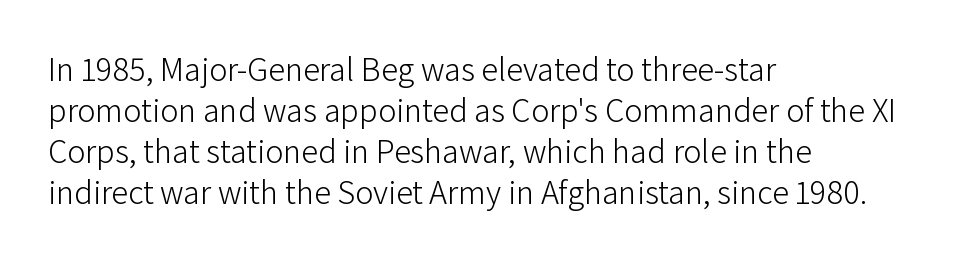
Serifs: no, the terminals of the letterforms are clean. The glyphs are unaccompanied by any horizontal stroke below them. The paragraph has a hard left edge and a soft right edge. Upright lettering throughout. These glyphs show unthickened strokes, regular width or finer.
